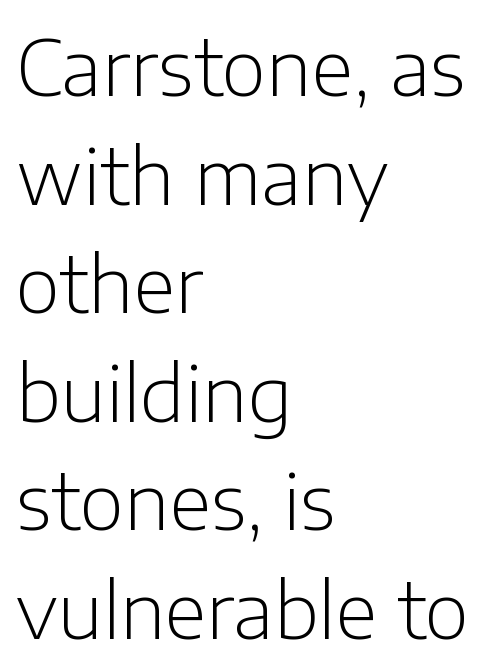
{"serif": "no", "italic": "no", "bold": "no", "weight": "light", "width": "normal", "stroke_contrast": "low", "x_height": "medium", "monospaced": "no", "underline": "no", "align": "left", "line_spacing": "normal", "line_spacing_ratio": 1.41, "letter_spacing": "normal", "letter_spacing_em": 0.0, "glyph_px": 77}
